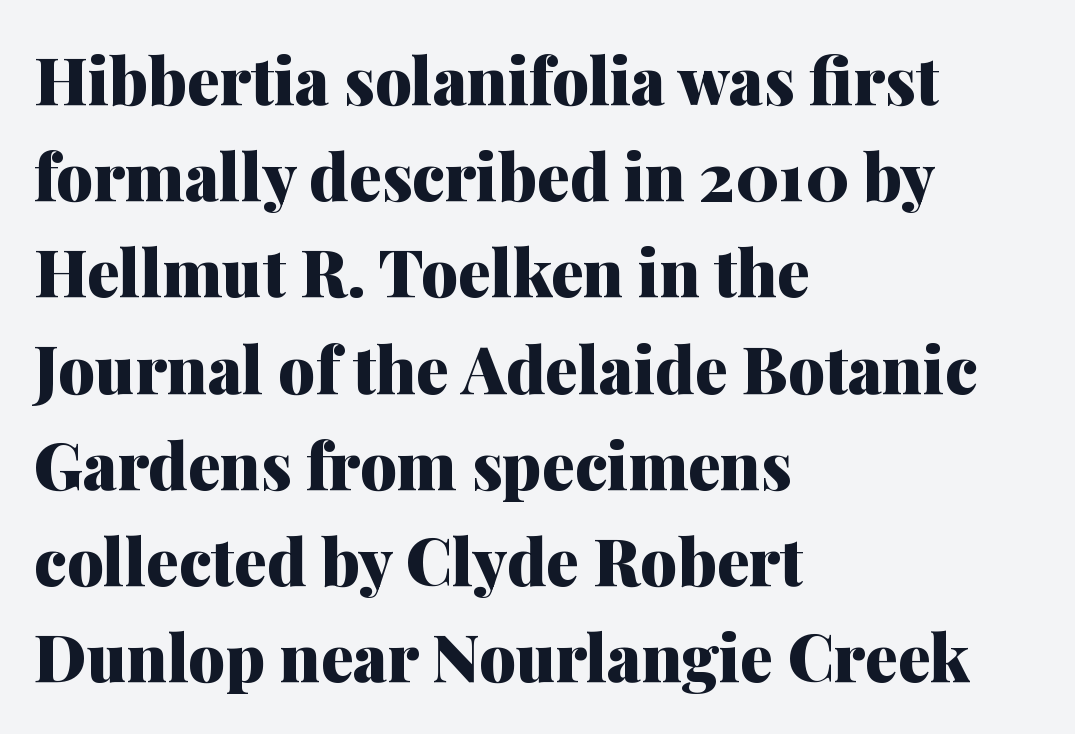
The space between consecutive lines is moderate. Letterform terminals end in serifs throughout the passage. The face used here has the dense, thick strokes of a bold. Layout note: lines flush left. The passage shown is typed in a proportional face where columns would drift. Decoration check: the copy has no underline.
